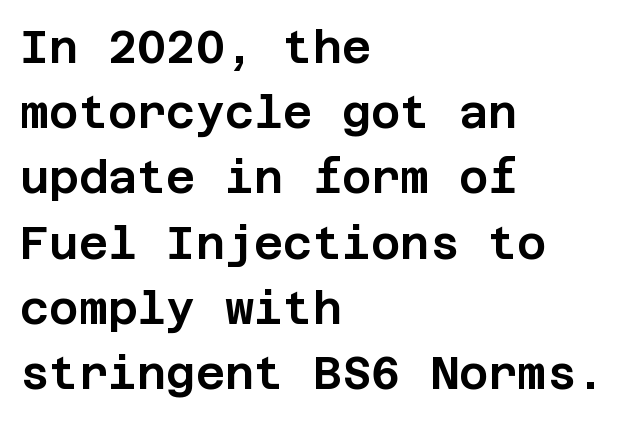
The image shows 45 px sans-serif type, upright; set left-aligned, normal line spacing (1.45x), normal letter spacing, not underlined; low stroke contrast and a large x-height.
